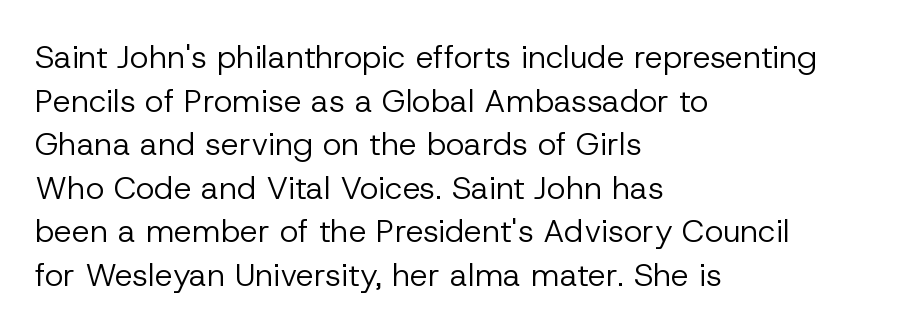
The image shows 32 px regular-weight sans-serif type, upright; set left-aligned, normal line spacing (1.36x), normal letter spacing, not underlined; low stroke contrast and a medium x-height.
